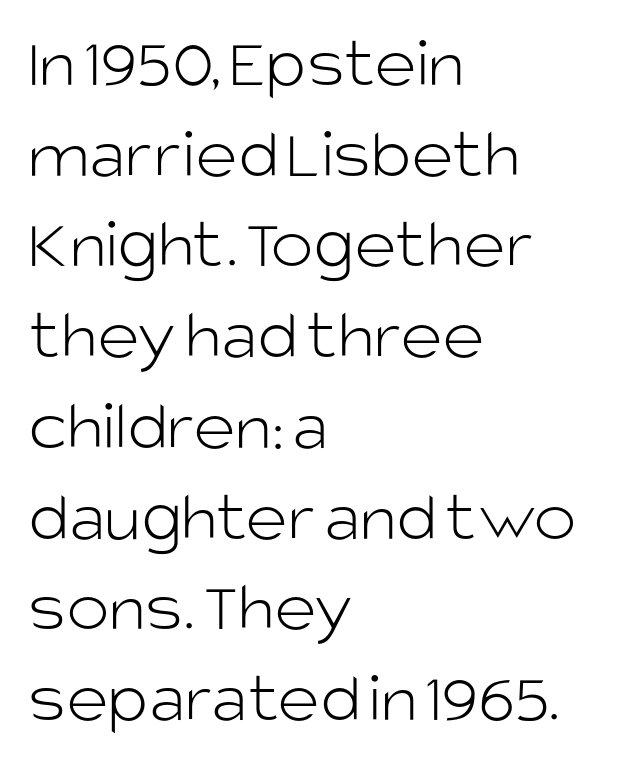
Q: Is the text bold? A: No.
Q: Is the text italic (slanted)? A: No, it is upright.
Q: Is the typeface a serif or a sans-serif typeface? A: Sans-serif.
Q: Is the text underlined? A: No.
Q: How is the paragraph aligned? A: Left-aligned.
Q: Is the spacing between letters normal or unusually wide? A: Normal.
Q: Is the spacing between lines tight, normal or loose? A: Normal.
Q: Width (condensed, normal, or wide)? A: Normal.
Q: Stroke contrast? A: Low.
Q: x-height? A: Large.
Q: Monospaced? A: No.
